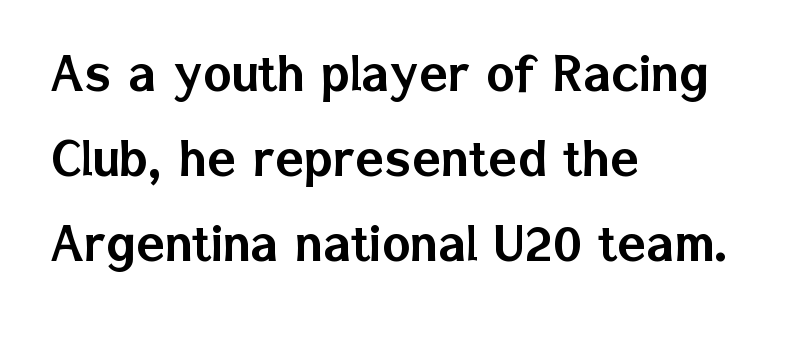
Q: Is the text italic (slanted)? A: No, it is upright.
Q: Is the typeface a serif or a sans-serif typeface? A: Sans-serif.
Q: Is the text underlined? A: No.
Q: How is the paragraph aligned? A: Left-aligned.
Q: Is the spacing between letters normal or unusually wide? A: Normal.
Q: Is the spacing between lines tight, normal or loose? A: Normal.
Q: Width (condensed, normal, or wide)? A: Normal.
Q: Stroke contrast? A: Low.
Q: x-height? A: Medium.
Q: Monospaced? A: No.
